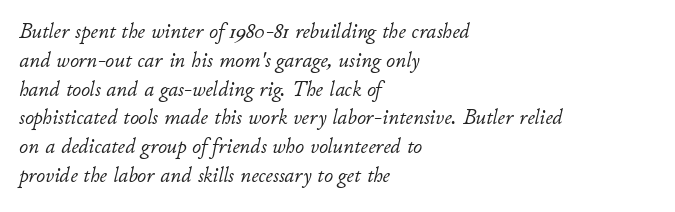
Is this a heavy cut? Hardly; it is regular or lighter. The glyphs look as if they've been sheared to an angle. Rule under the text: the space is simply empty. Left-aligned paragraph, ragged on the right. The passage shown stacks its lines at a standard gap.
